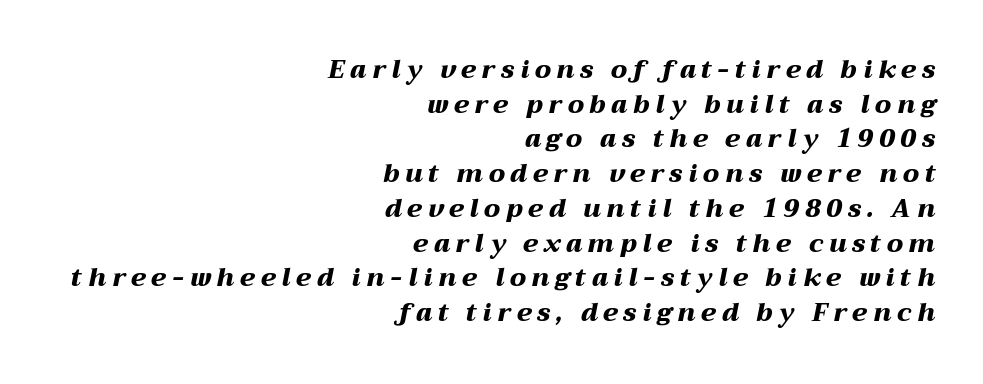
The image shows 25 px bold type, italic (leaning right); set right-aligned, normal line spacing (1.39x), unusually wide letter spacing (+0.23 em), not underlined.
